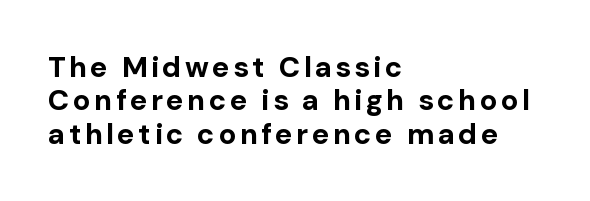
The image shows 29 px bold sans-serif type, upright; set left-aligned, tight line spacing (1.15x), not underlined; low stroke contrast and a medium x-height.
